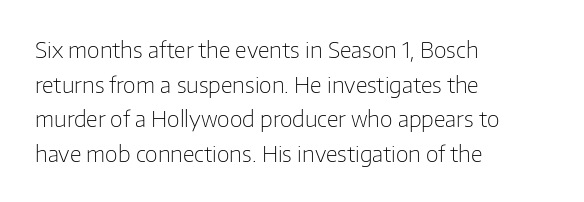
{"italic": "no", "bold": "no", "underline": "no", "align": "left", "line_spacing": "normal", "line_spacing_ratio": 1.57, "letter_spacing": "normal", "letter_spacing_em": 0.0, "glyph_px": 22}
